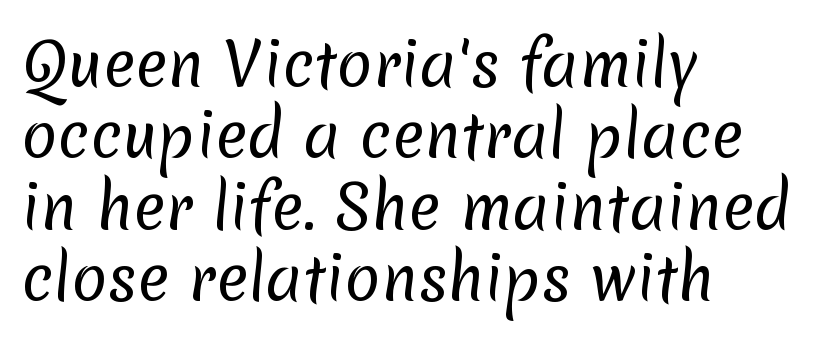
Q: Is the text bold? A: No.
Q: Is the typeface a serif or a sans-serif typeface? A: Sans-serif.
Q: Is the text underlined? A: No.
Q: How is the paragraph aligned? A: Left-aligned.
Q: Is the spacing between letters normal or unusually wide? A: Normal.
Q: Width (condensed, normal, or wide)? A: Normal.
Q: Stroke contrast? A: Low.
Q: x-height? A: Medium.
Q: Monospaced? A: No.
